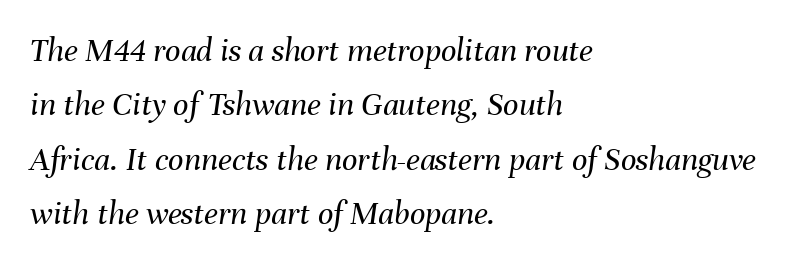
The image shows 34 px regular-weight type, italic (leaning right); set left-aligned, normal line spacing (1.6x), normal letter spacing, not underlined; medium stroke contrast and a medium x-height.
